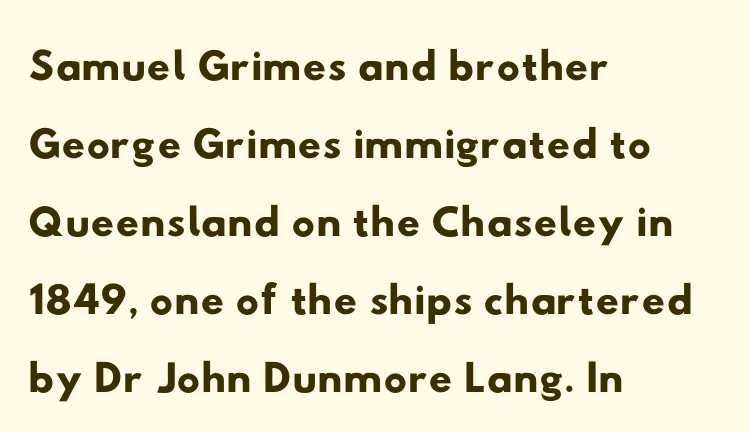
Q: Is the typeface a serif or a sans-serif typeface? A: Sans-serif.
Q: Is the text underlined? A: No.
Q: How is the paragraph aligned? A: Left-aligned.
Q: Is the spacing between letters normal or unusually wide? A: Normal.
Q: Width (condensed, normal, or wide)? A: Wide.
Q: Stroke contrast? A: Low.
Q: x-height? A: Small.
Q: Monospaced? A: No.
